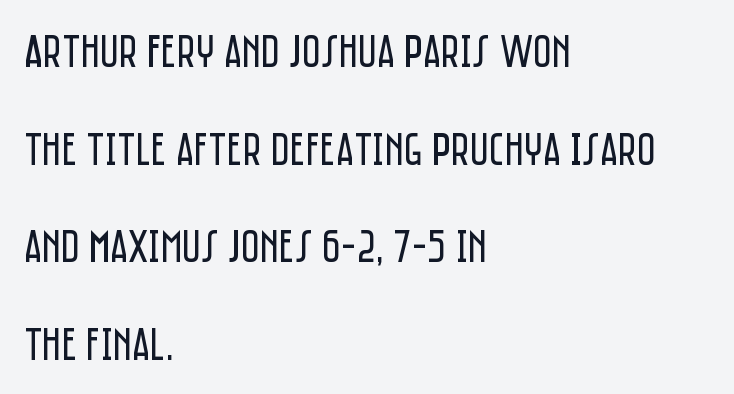
{"serif": "no", "italic": "no", "bold": "no", "weight": "regular", "width": "condensed", "stroke_contrast": "low", "x_height": "large", "monospaced": "no", "underline": "no", "align": "left", "line_spacing": "loose", "line_spacing_ratio": 2.12, "letter_spacing": "normal", "letter_spacing_em": 0.0, "glyph_px": 46}
